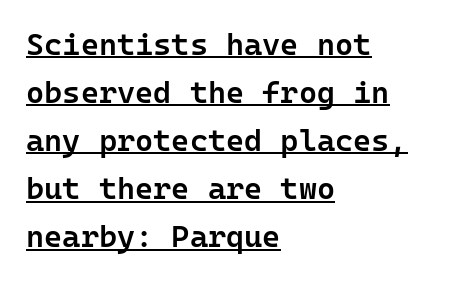
These lines are set flush left with a ragged right edge. Weight check: semibold — heavier than regular, not quite bold. The line-height multiplier appears to be the usual default. The letters march in equal steps, a hallmark of fixed-pitch type. The characters display no serif detailing; their extremities are plain. A typographer would call this underscored text.
